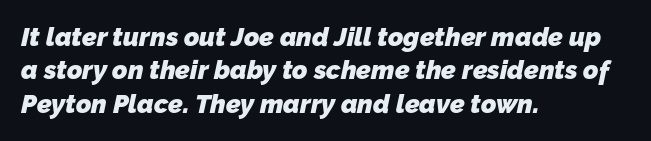
Short note: letters normally spaced. Just letters on the line, the space beneath them empty. Evenly set lines give the paragraph a standard silhouette. Thick stems and heavy bowls — unmistakably bold.
